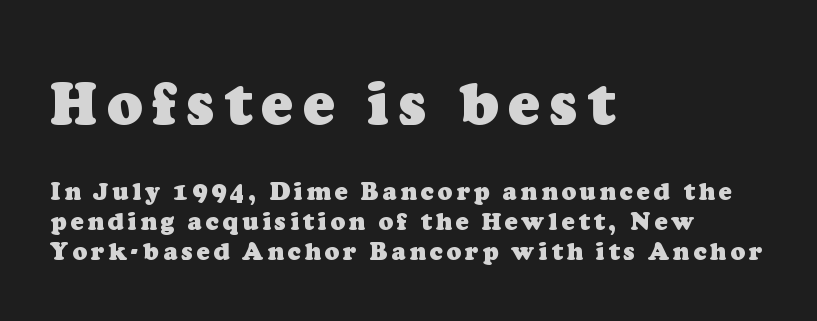
The image shows 59 px heavy serif type; set left-aligned, line spacing 1.24x, not underlined; the first (top) block is 2.46x larger; low stroke contrast and a medium x-height.
